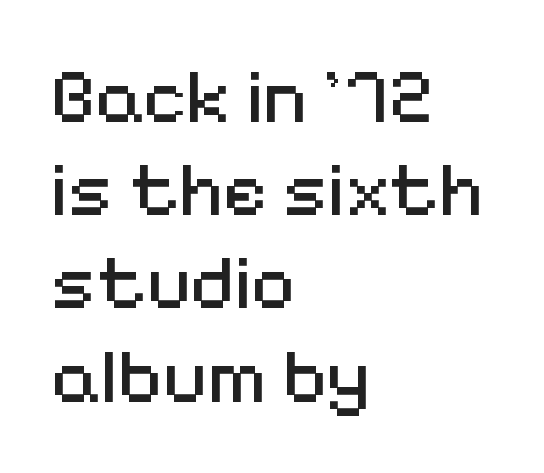
{"serif": "no", "italic": "no", "bold": "no", "weight": "regular", "width": "normal", "stroke_contrast": "medium", "x_height": "medium", "monospaced": "no", "underline": "no", "align": "left", "line_spacing_ratio": 1.21, "letter_spacing": "normal", "letter_spacing_em": 0.0, "glyph_px": 77}
